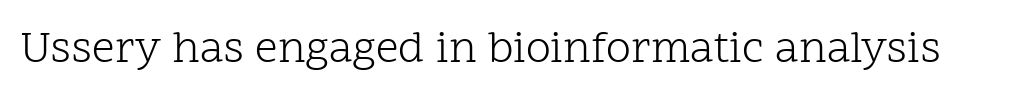
{"serif": "yes", "italic": "no", "bold": "no", "weight": "light", "width": "normal", "stroke_contrast": "low", "x_height": "medium", "monospaced": "no", "underline": "no", "letter_spacing": "normal", "letter_spacing_em": 0.0, "glyph_px": 45}
